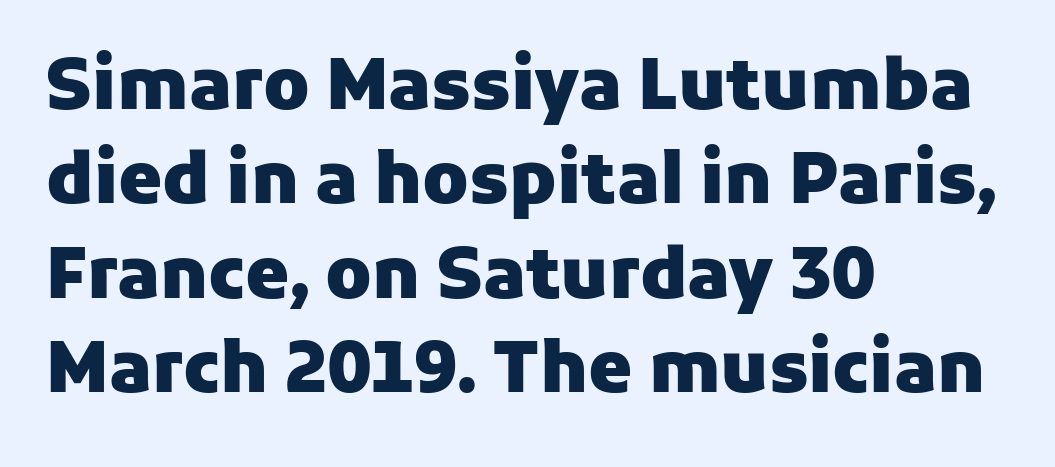
{"serif": "no", "italic": "no", "bold": "yes", "weight": "heavy", "width": "normal", "stroke_contrast": "low", "x_height": "medium", "monospaced": "no", "underline": "no", "align": "left", "line_spacing": "normal", "line_spacing_ratio": 1.35, "letter_spacing": "normal", "letter_spacing_em": 0.0, "glyph_px": 70}
